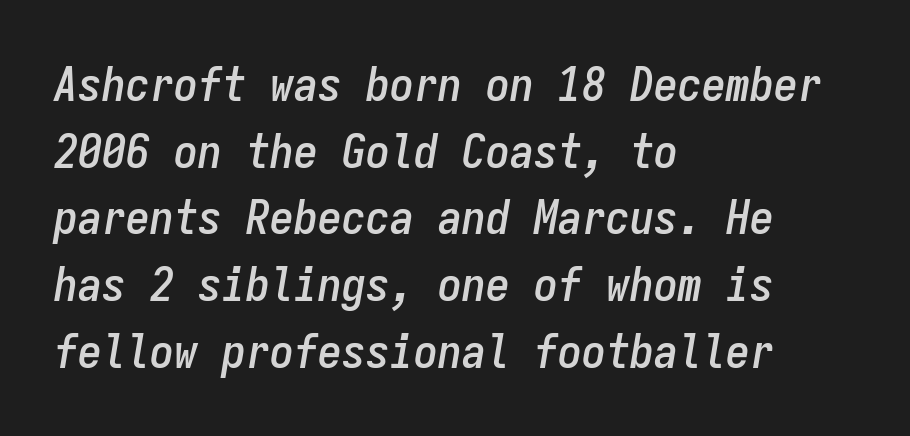
There's an unmistakable incline to the writing here. Visually the block forms a straight wall on the left and a jagged coastline on the right. The leading is moderate, giving the passage an even texture. Standard letterfit; no display-style spreading of the glyphs. Every character here occupies the same horizontal width, giving the sample a typewriter-like rhythm. Only glyphs here, with clear space below each row.
